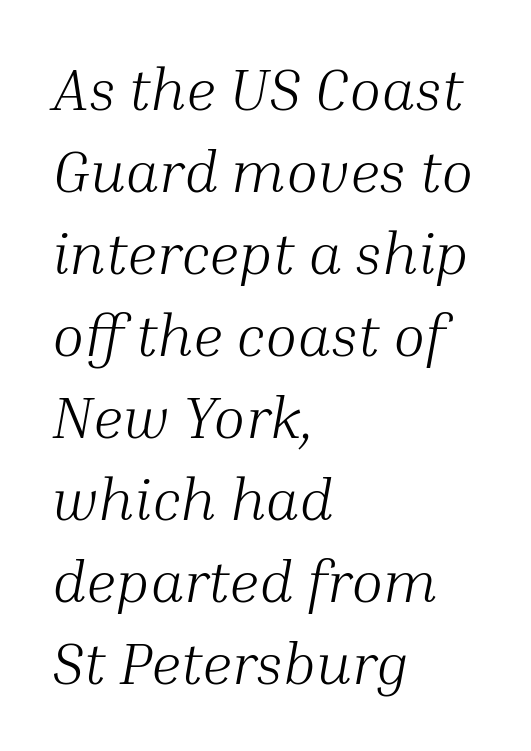
Note: serifs present on the glyphs. Each stroke keeps to a modest, everyday thickness or less. Is the block centered? No — it sits flush against the left margin. Would a proofreader flag this as italicized? Yes. Quick note: interline space is typical.
